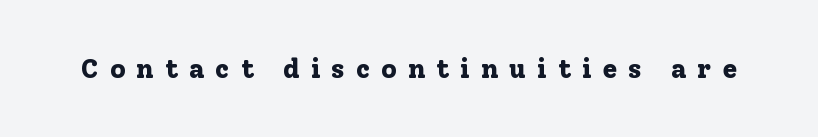
Q: Is the text bold? A: Yes.
Q: Is the text italic (slanted)? A: No, it is upright.
Q: Is the text underlined? A: No.
Q: Is the spacing between letters normal or unusually wide? A: Unusually wide.
